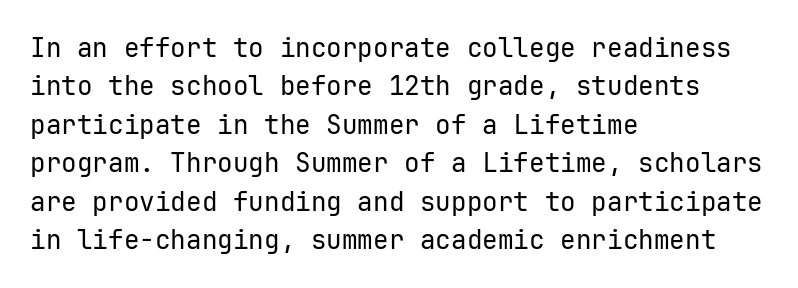
The image shows 26 px text type, upright; set left-aligned, normal line spacing (1.48x), normal letter spacing, not underlined.
